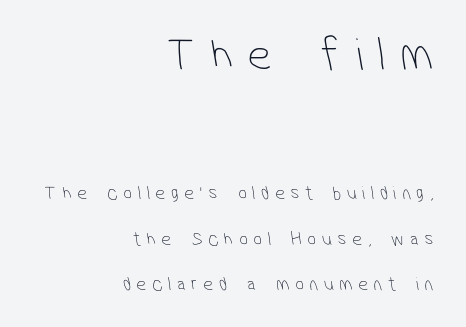
{"serif": "no", "bold": "no", "weight": "thin", "width": "condensed", "stroke_contrast": "low", "x_height": "medium", "monospaced": "no", "underline": "no", "align": "right", "line_spacing": "loose", "line_spacing_ratio": 2.41, "letter_spacing": "wide", "letter_spacing_em": 0.31, "larger_block": "first", "size_ratio": 2.47, "glyph_px": 47}
